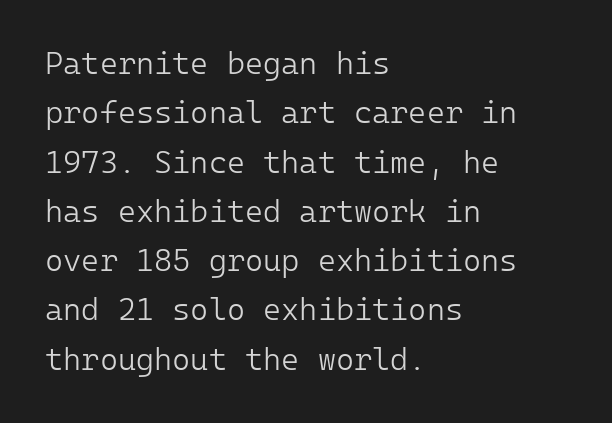
The image shows 31 px light sans-serif type, upright; set left-aligned, normal line spacing (1.59x), normal letter spacing, not underlined; low stroke contrast and a medium x-height.
